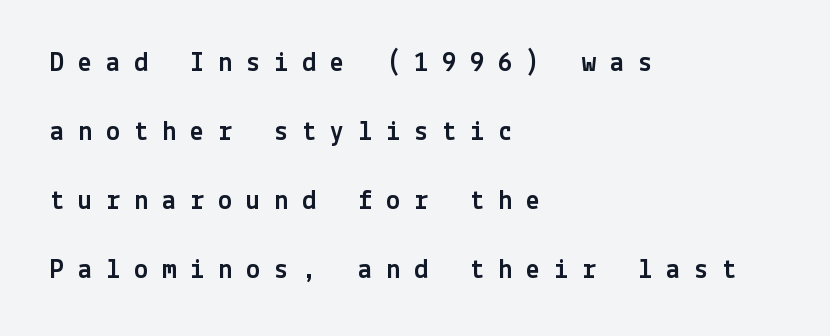
The image shows 28 px sans-serif type, upright; set left-aligned, loose line spacing (2.47x), unusually wide letter spacing (+0.5 em), not underlined; a medium x-height.
